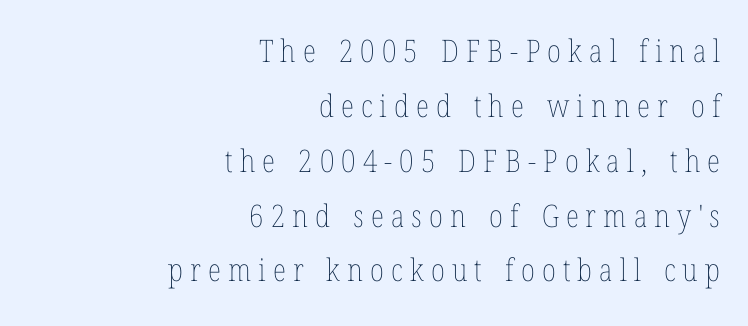
{"italic": "no", "bold": "no", "weight": "thin", "width": "condensed", "stroke_contrast": "low", "x_height": "medium", "monospaced": "no", "underline": "no", "align": "right", "line_spacing_ratio": 1.77, "letter_spacing": "wide", "letter_spacing_em": 0.23, "glyph_px": 31}
